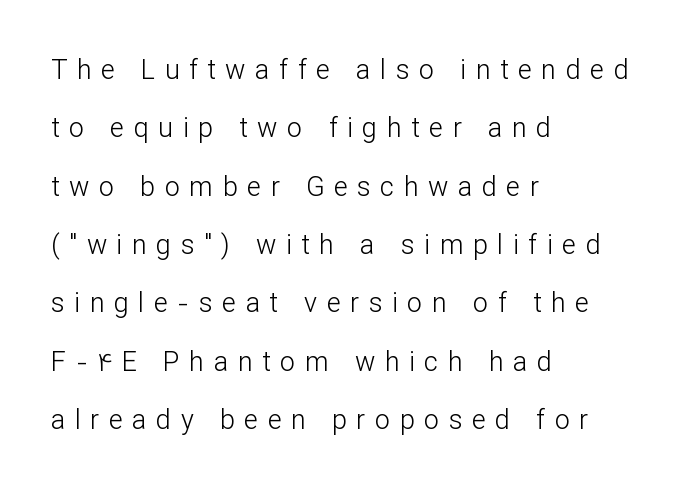
{"italic": "no", "bold": "no", "underline": "no", "align": "left", "line_spacing": "loose", "line_spacing_ratio": 2.16, "letter_spacing": "wide", "letter_spacing_em": 0.35, "glyph_px": 27}
